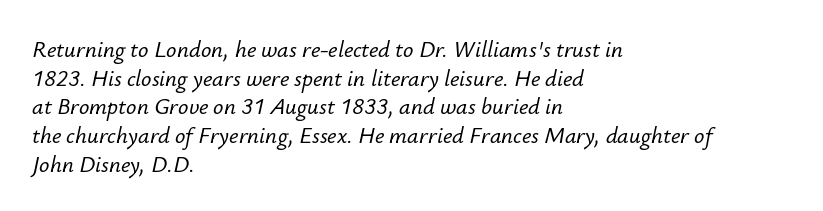
{"italic": "yes", "lean": "right", "slant_degrees": 12, "underline": "no", "align": "left", "line_spacing": "normal", "line_spacing_ratio": 1.25, "letter_spacing": "normal", "letter_spacing_em": 0.0, "glyph_px": 23}
